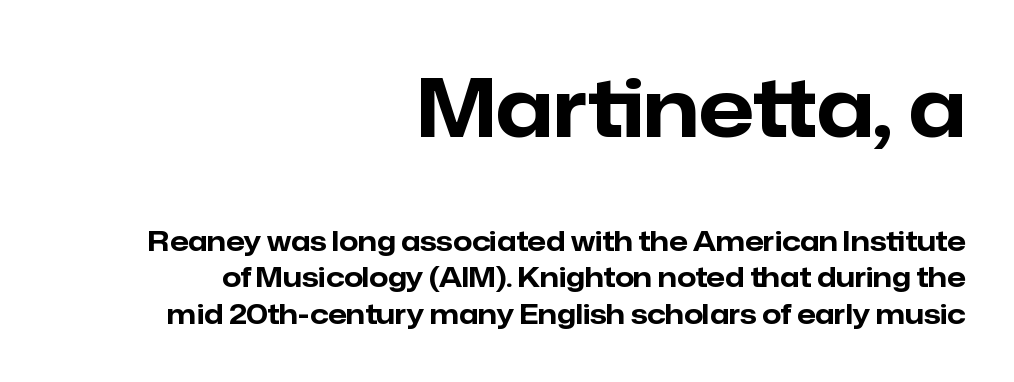
Q: Is the text bold? A: Yes.
Q: Is the text italic (slanted)? A: No, it is upright.
Q: Is the typeface a serif or a sans-serif typeface? A: Sans-serif.
Q: Is the text underlined? A: No.
Q: How is the paragraph aligned? A: Right-aligned.
Q: Is the spacing between letters normal or unusually wide? A: Normal.
Q: Is the spacing between lines tight, normal or loose? A: Normal.
Q: Which block of text is set in a larger size, the first (top) or the second (bottom)? A: The first (top) one.
Q: Width (condensed, normal, or wide)? A: Normal.
Q: Stroke contrast? A: Low.
Q: x-height? A: Medium.
Q: Monospaced? A: No.
